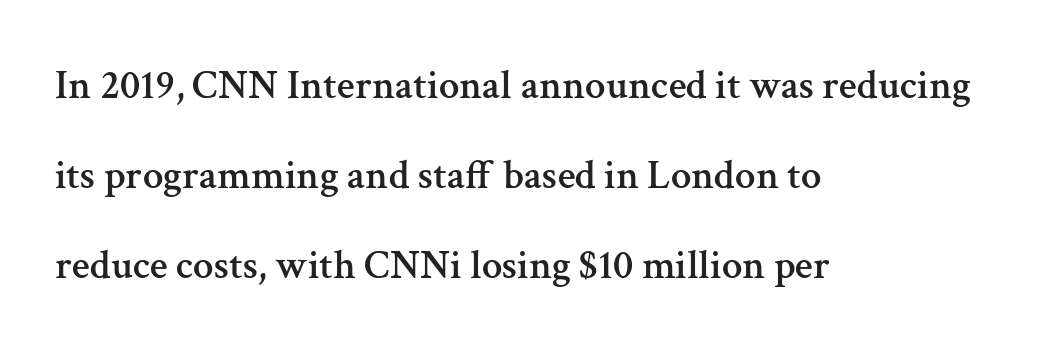
{"serif": "yes", "italic": "no", "width": "normal", "stroke_contrast": "medium", "x_height": "medium", "monospaced": "no", "underline": "no", "align": "left", "line_spacing": "loose", "line_spacing_ratio": 2.19, "letter_spacing": "normal", "letter_spacing_em": 0.0, "glyph_px": 41}
